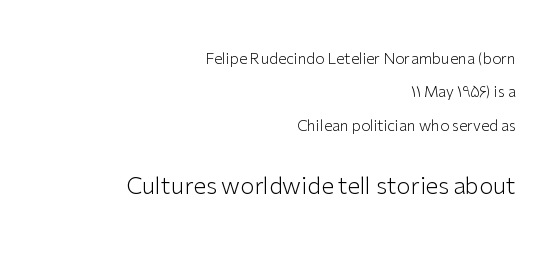
{"italic": "no", "bold": "no", "underline": "no", "align": "right", "line_spacing": "loose", "line_spacing_ratio": 2.23, "letter_spacing": "normal", "letter_spacing_em": 0.0, "larger_block": "second", "size_ratio": 1.53, "glyph_px": 23}
